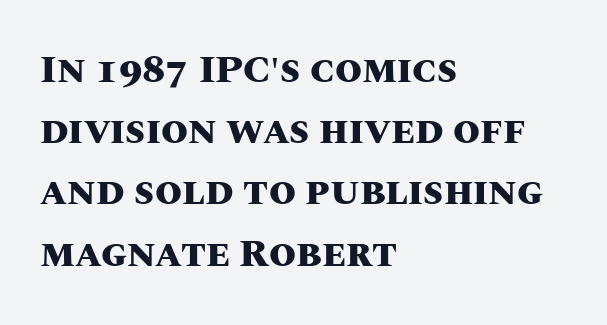
{"italic": "no", "bold": "yes", "weight": "heavy", "width": "normal", "stroke_contrast": "medium", "x_height": "large", "monospaced": "no", "underline": "no", "align": "left", "line_spacing": "normal", "line_spacing_ratio": 1.57, "letter_spacing": "normal", "letter_spacing_em": 0.0, "glyph_px": 39}
